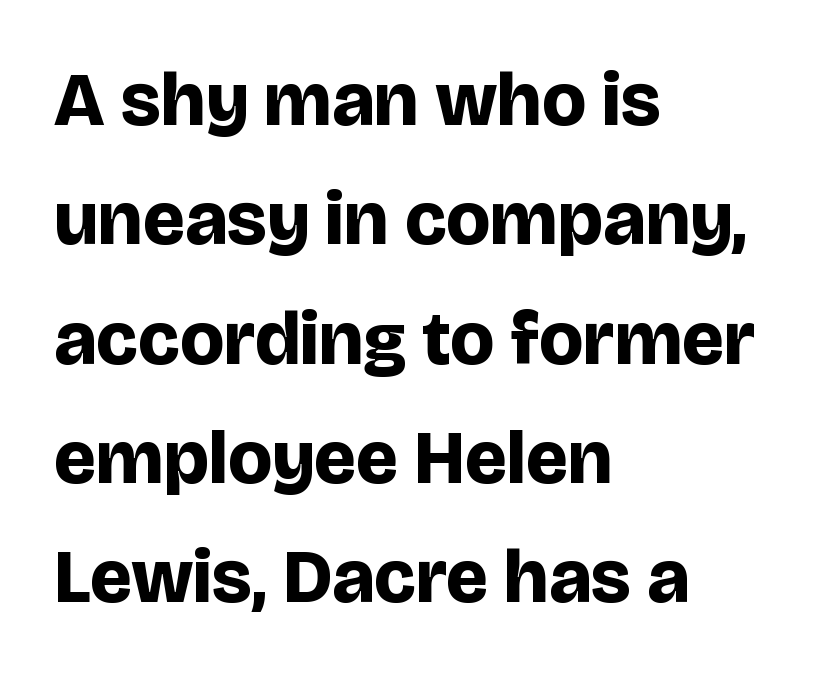
Q: Is the text bold? A: Yes.
Q: Is the text italic (slanted)? A: No, it is upright.
Q: Is the typeface a serif or a sans-serif typeface? A: Sans-serif.
Q: Is the text underlined? A: No.
Q: How is the paragraph aligned? A: Left-aligned.
Q: Is the spacing between letters normal or unusually wide? A: Normal.
Q: Is the spacing between lines tight, normal or loose? A: Normal.
Q: Width (condensed, normal, or wide)? A: Normal.
Q: Stroke contrast? A: Low.
Q: x-height? A: Large.
Q: Monospaced? A: No.
